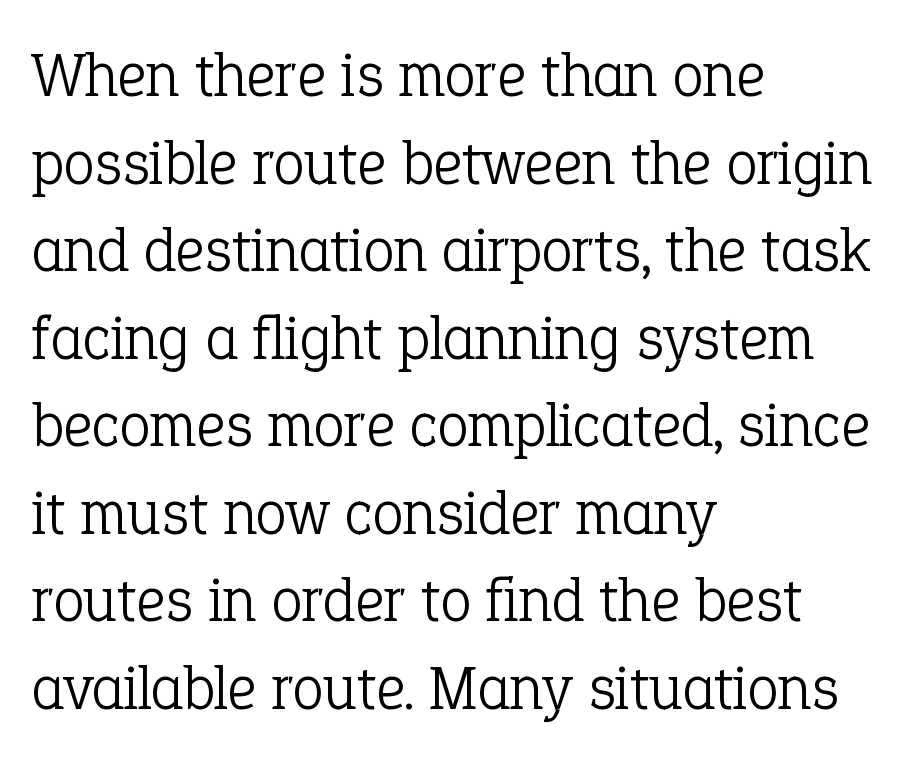
The image shows 63 px light serif type, upright; set left-aligned, normal line spacing (1.39x), normal letter spacing, not underlined; low stroke contrast and a medium x-height.
